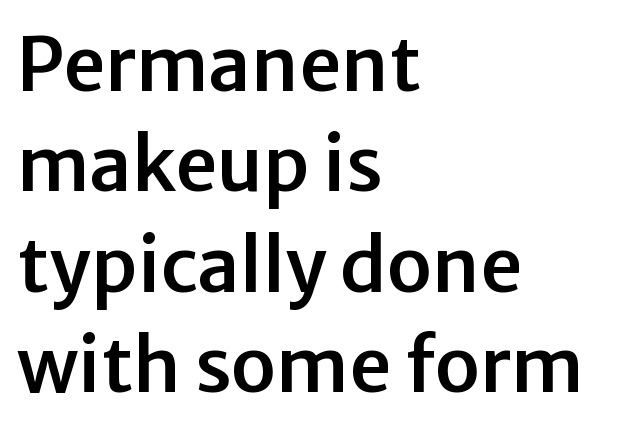
The image shows 75 px sans-serif type, upright; set left-aligned, normal line spacing (1.34x), normal letter spacing, not underlined; low stroke contrast and a medium x-height.
